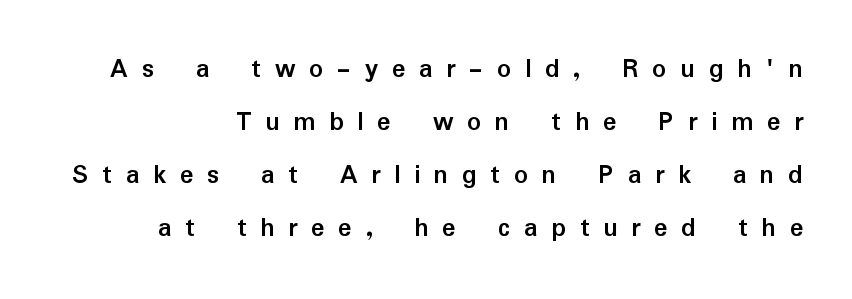
Q: Is the text bold? A: Yes.
Q: Is the text italic (slanted)? A: No, it is upright.
Q: Is the typeface a serif or a sans-serif typeface? A: Sans-serif.
Q: Is the text underlined? A: No.
Q: How is the paragraph aligned? A: Right-aligned.
Q: Is the spacing between letters normal or unusually wide? A: Unusually wide.
Q: Width (condensed, normal, or wide)? A: Normal.
Q: Stroke contrast? A: Low.
Q: x-height? A: Medium.
Q: Monospaced? A: No.
